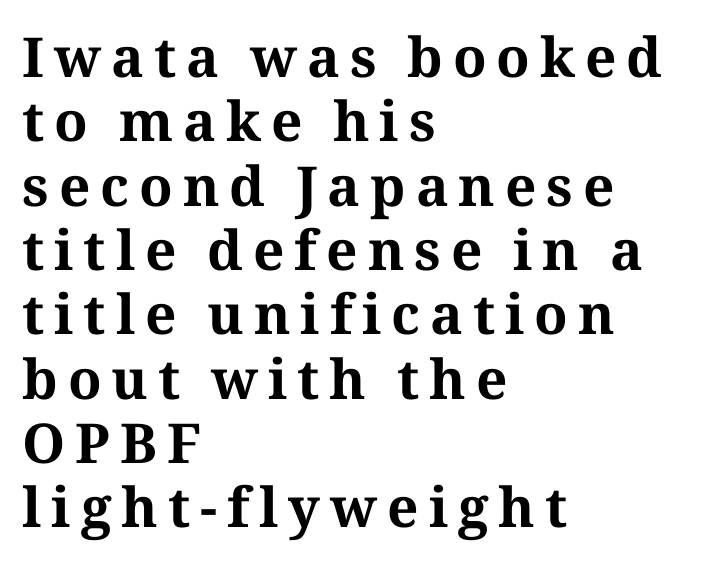
{"serif": "yes", "italic": "no", "bold": "yes", "weight": "bold", "width": "normal", "stroke_contrast": "medium", "x_height": "medium", "monospaced": "no", "underline": "no", "align": "left", "line_spacing_ratio": 1.17, "glyph_px": 55}
